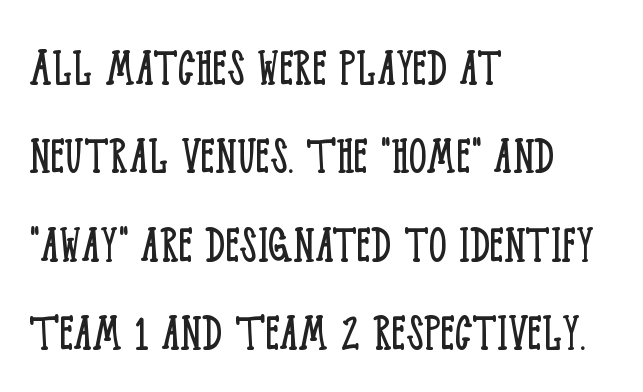
One glance says typical: line gaps are just what's usual. The specimen omits any rule beneath the text block's lines. Characters follow at the spacing the type designer built in. In CSS terms this would be text-align: left. The axis of the letterforms is exactly vertical. These lines are rendered in a variable-pitch font.
